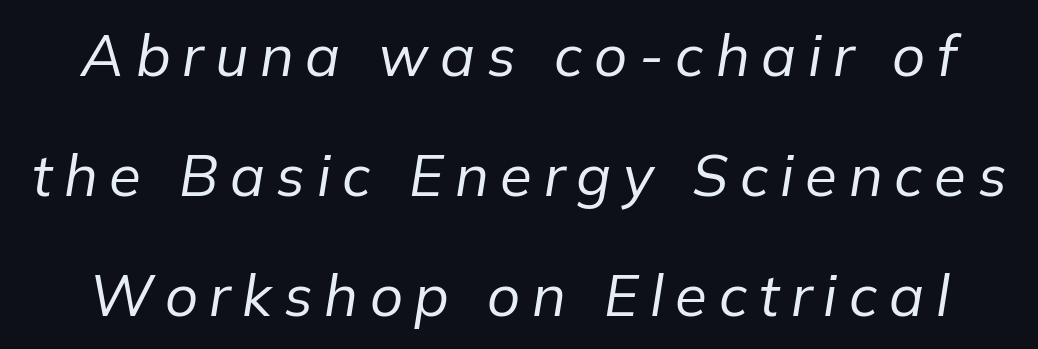
Anything drawn beneath the words? Only blank space. Notice the wide empty band between every row — that's loose leading. These lines were composed using italics. Is the type heavy? It reads as light-to-regular instead.
